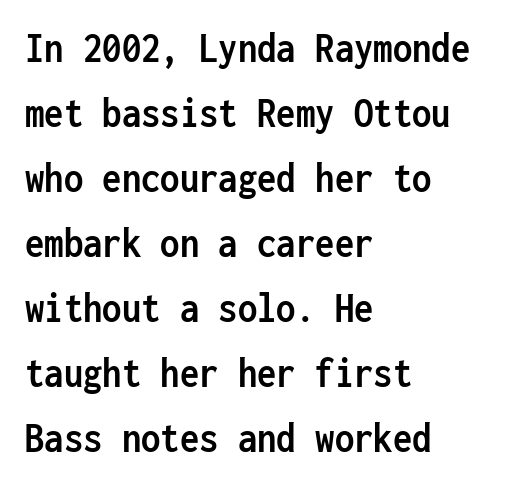
Tracking here is standard; glyphs follow each other at the usual distance. The strip under each line holds only bare page. The letters march in equal steps, a hallmark of fixed-pitch type. Do the letters lean? They stand straight. Set as a true bold cut, around the 700 mark.
